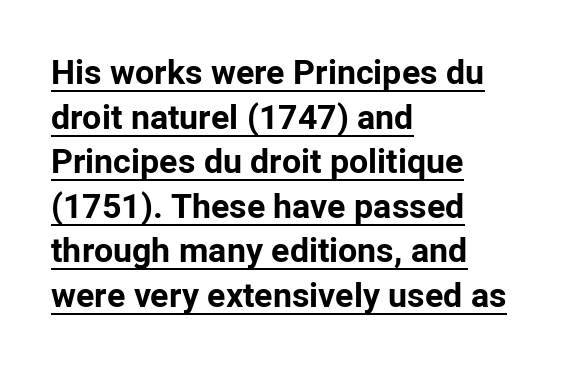
{"serif": "no", "italic": "no", "bold": "yes", "weight": "bold", "width": "normal", "stroke_contrast": "low", "x_height": "medium", "monospaced": "no", "underline": "yes", "align": "left", "line_spacing": "normal", "line_spacing_ratio": 1.31, "letter_spacing": "normal", "letter_spacing_em": 0.0, "glyph_px": 34}
